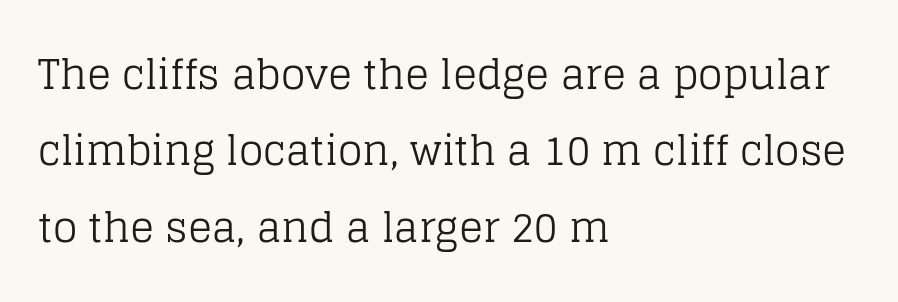
Q: Is the text bold? A: No.
Q: Is the text italic (slanted)? A: No, it is upright.
Q: Is the typeface a serif or a sans-serif typeface? A: Serif.
Q: Is the text underlined? A: No.
Q: How is the paragraph aligned? A: Left-aligned.
Q: Is the spacing between letters normal or unusually wide? A: Normal.
Q: Is the spacing between lines tight, normal or loose? A: Loose.
Q: Width (condensed, normal, or wide)? A: Normal.
Q: Stroke contrast? A: Low.
Q: x-height? A: Large.
Q: Monospaced? A: No.
